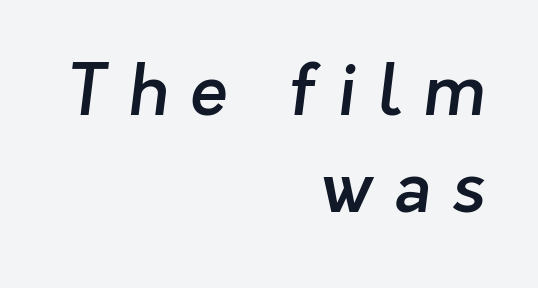
The image shows 70 px semibold sans-serif type; set right-aligned, normal line spacing (1.38x), unusually wide letter spacing (+0.3 em), not underlined; low stroke contrast and a medium x-height.
